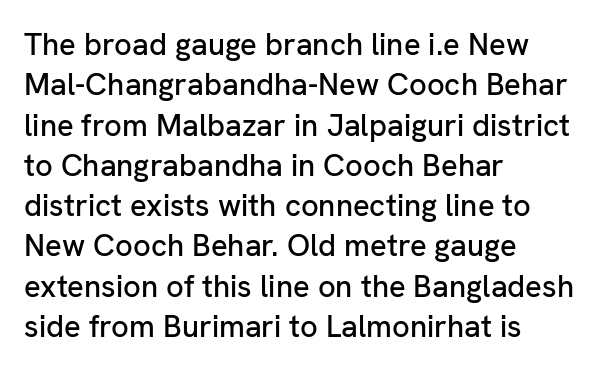
Tracking here is standard; glyphs follow each other at the usual distance. This is the regular roman posture of the typeface. The lines in this sample share a left origin and differ only in where they stop. Think of a printed novel: that variable character pitch is what you see here. The passage shown is typeset with a sans-serif family. In terms of leading, this rendering sits right in the middle.
